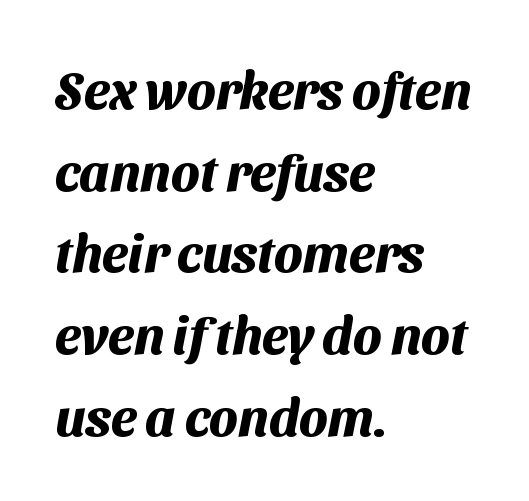
The image shows 52 px heavy sans-serif type; set left-aligned, normal line spacing (1.57x), normal letter spacing, not underlined; medium stroke contrast and a medium x-height.
